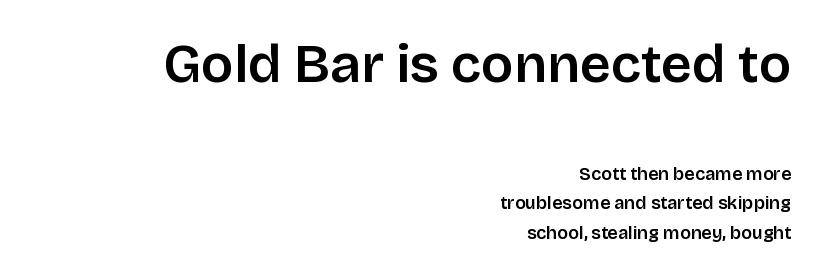
The space beneath each line is pristine and unruled. Default kerning and tracking; the words read as compact shapes. You get the large type first, then a drop to smaller type. A typesetter would call this proportional, since set widths differ per character. Line ends are locked; line starts wander.
